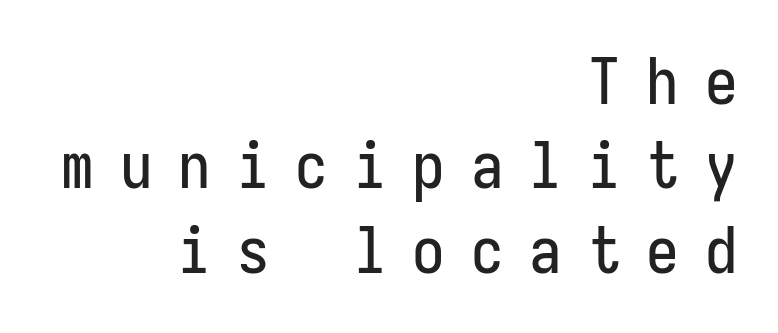
Q: Is the text italic (slanted)? A: No, it is upright.
Q: Is the typeface a serif or a sans-serif typeface? A: Sans-serif.
Q: Is the text underlined? A: No.
Q: How is the paragraph aligned? A: Right-aligned.
Q: Is the spacing between letters normal or unusually wide? A: Unusually wide.
Q: Is the spacing between lines tight, normal or loose? A: Normal.
Q: Width (condensed, normal, or wide)? A: Condensed.
Q: Stroke contrast? A: Low.
Q: x-height? A: Medium.
